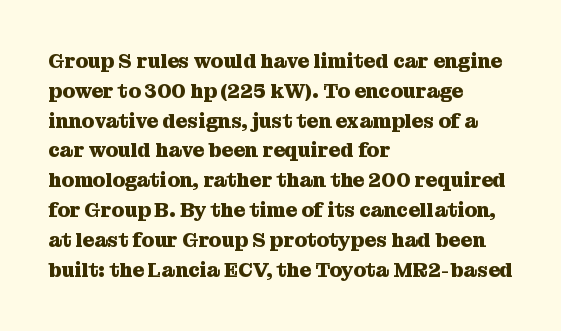
Summary of weight: heavy, a full bold. This sample is left-justified, so line endings fall wherever the words run out. The type sits square on the baseline with zero lean. The lines sit at an ordinary, default distance from one another. A bare baseline throughout the passage. This sample uses plain, unmodified letter spacing.
